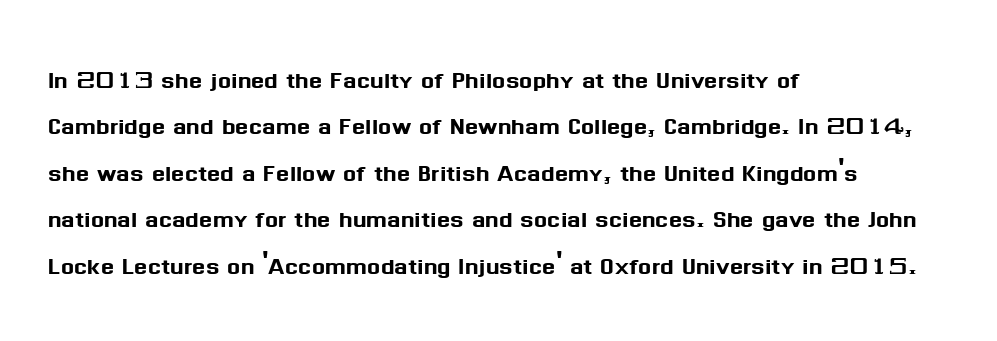
The image shows 31 px sans-serif type, upright; set left-aligned, normal line spacing (1.5x), normal letter spacing, not underlined; medium stroke contrast and a medium x-height.
